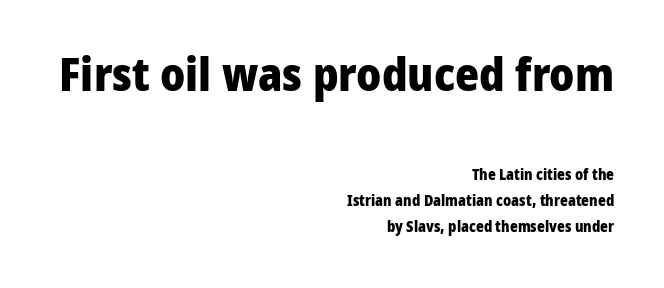
Every letter is thick-stroked: bold, no question. Unmarked baselines from the first word to the last. Reading down the block, your eye finds every line finishing at a fixed right position. The emphasis by scale lands on block number one, above.
